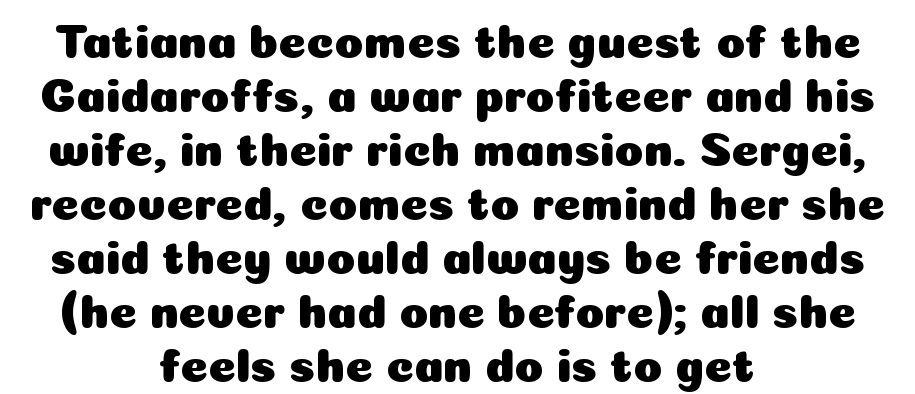
Q: Is the text italic (slanted)? A: No, it is upright.
Q: Is the typeface a serif or a sans-serif typeface? A: Sans-serif.
Q: Is the text underlined? A: No.
Q: How is the paragraph aligned? A: Centered.
Q: Is the spacing between letters normal or unusually wide? A: Normal.
Q: Is the spacing between lines tight, normal or loose? A: Tight.
Q: Width (condensed, normal, or wide)? A: Normal.
Q: Stroke contrast? A: Low.
Q: x-height? A: Medium.
Q: Monospaced? A: No.
